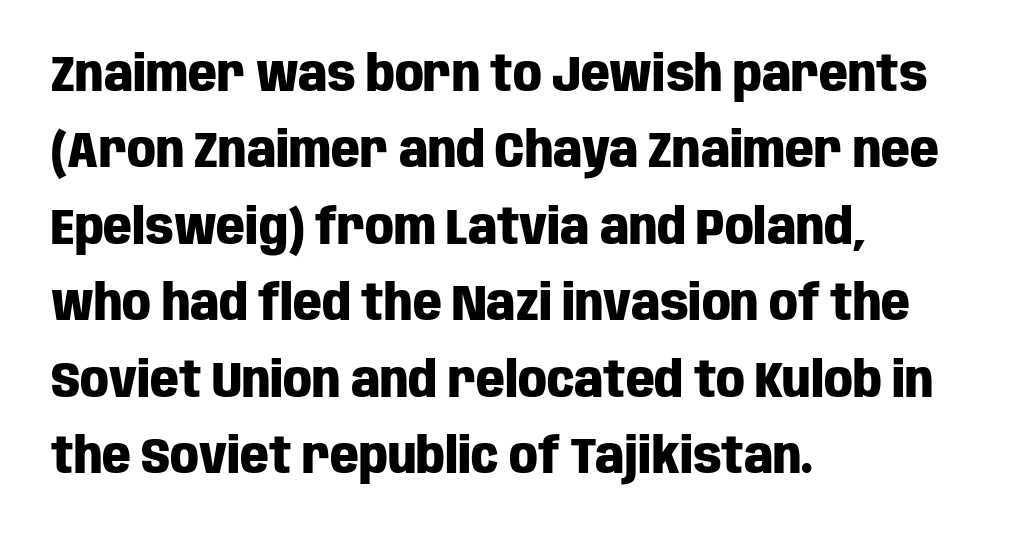
The image shows 50 px heavy, condensed sans-serif type, upright; set left-aligned, normal line spacing (1.53x), normal letter spacing, not underlined; low stroke contrast and a large x-height.
